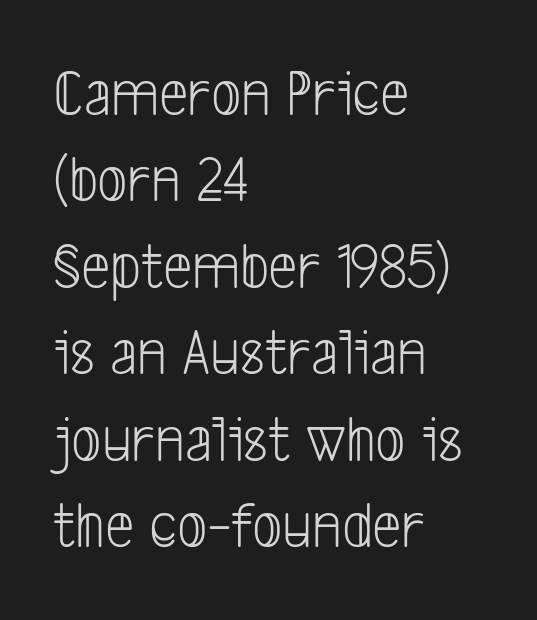
Q: Is the text bold? A: No.
Q: Is the typeface a serif or a sans-serif typeface? A: Sans-serif.
Q: Is the text underlined? A: No.
Q: How is the paragraph aligned? A: Left-aligned.
Q: Is the spacing between letters normal or unusually wide? A: Normal.
Q: Is the spacing between lines tight, normal or loose? A: Normal.
Q: Width (condensed, normal, or wide)? A: Condensed.
Q: Stroke contrast? A: Low.
Q: x-height? A: Medium.
Q: Monospaced? A: No.
